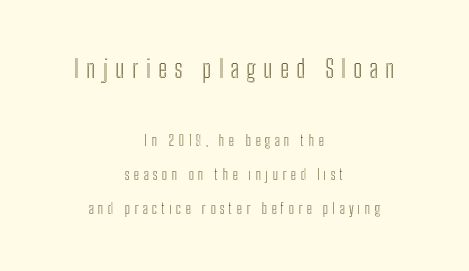
The image shows 24 px text type, upright; set centered, loose line spacing (2.43x), unusually wide letter spacing (+0.31 em), not underlined; the first (top) block is 1.71x larger.
